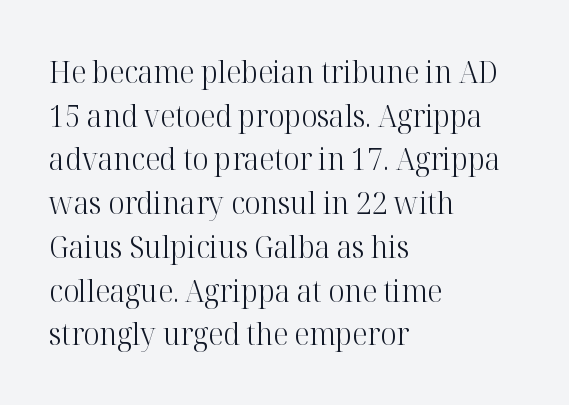
The image shows 31 px light serif type, upright; set left-aligned, normal line spacing (1.41x), normal letter spacing, not underlined; high stroke contrast and a medium x-height.
